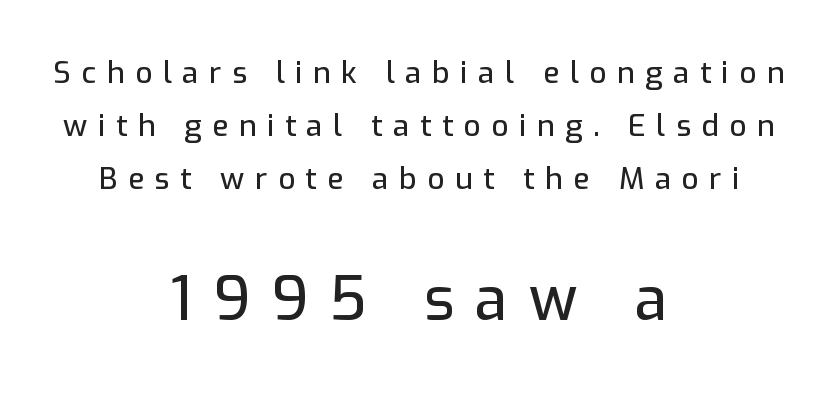
{"serif": "no", "italic": "no", "width": "normal", "stroke_contrast": "low", "x_height": "medium", "monospaced": "no", "underline": "no", "align": "center", "line_spacing_ratio": 1.77, "letter_spacing": "wide", "letter_spacing_em": 0.35, "larger_block": "second", "size_ratio": 2.0, "glyph_px": 60}
